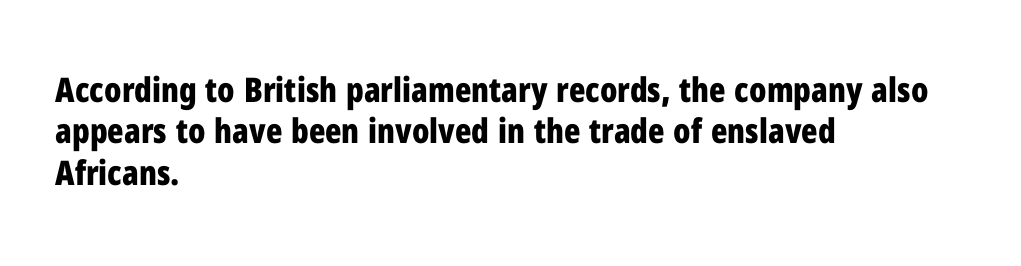
The image shows 34 px bold, condensed sans-serif type, upright; set left-aligned, line spacing 1.22x, normal letter spacing, not underlined; low stroke contrast and a medium x-height.
